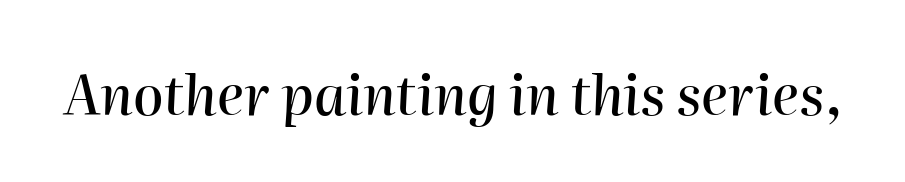
The image shows 55 px text type, italic (leaning right); set normal letter spacing, not underlined; high stroke contrast and a medium x-height.
